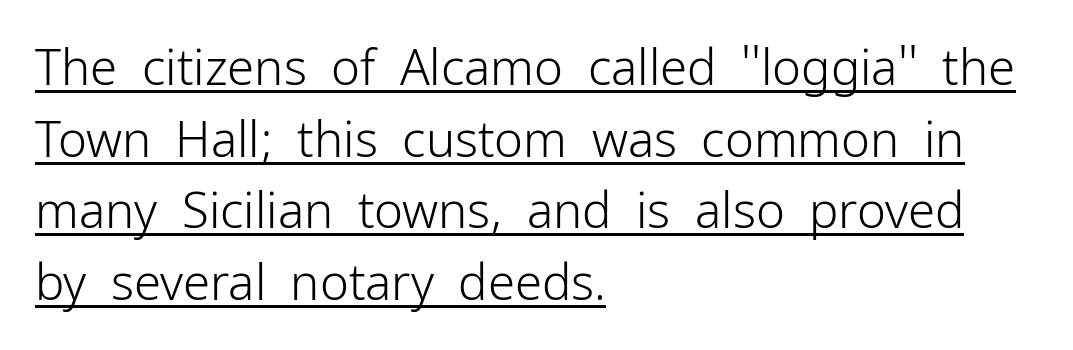
Q: Is the text bold? A: No.
Q: Is the text italic (slanted)? A: No, it is upright.
Q: Is the typeface a serif or a sans-serif typeface? A: Sans-serif.
Q: Is the text underlined? A: Yes.
Q: How is the paragraph aligned? A: Left-aligned.
Q: Is the spacing between letters normal or unusually wide? A: Normal.
Q: Is the spacing between lines tight, normal or loose? A: Normal.
Q: Width (condensed, normal, or wide)? A: Normal.
Q: Stroke contrast? A: Low.
Q: x-height? A: Medium.
Q: Monospaced? A: No.
